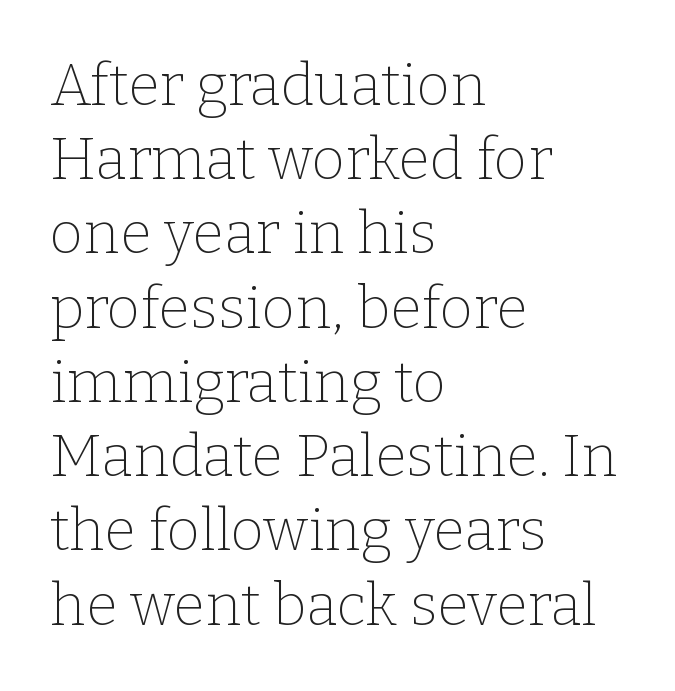
{"serif": "yes", "italic": "no", "bold": "no", "weight": "thin", "width": "normal", "stroke_contrast": "low", "x_height": "medium", "monospaced": "no", "underline": "no", "align": "left", "line_spacing": "normal", "line_spacing_ratio": 1.28, "letter_spacing": "normal", "letter_spacing_em": 0.0, "glyph_px": 58}
